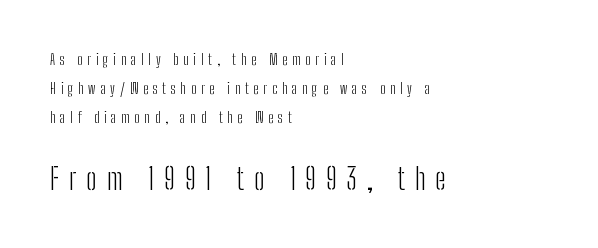
Heft: none added — not bold. These two chunks differ in scale, with the bottom chunk taking the larger measure. The rendering uses natural spacing where letterforms have individual widths. In terms of letterform style, serifs are entirely absent.
